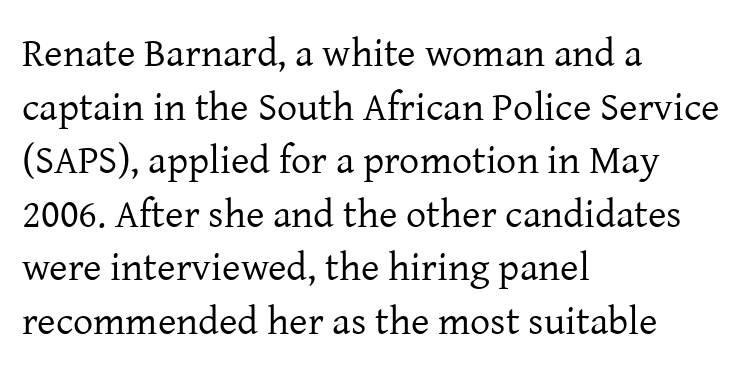
Q: Is the text bold? A: No.
Q: Is the text italic (slanted)? A: No, it is upright.
Q: Is the typeface a serif or a sans-serif typeface? A: Serif.
Q: Is the text underlined? A: No.
Q: How is the paragraph aligned? A: Left-aligned.
Q: Is the spacing between letters normal or unusually wide? A: Normal.
Q: Is the spacing between lines tight, normal or loose? A: Normal.
Q: Width (condensed, normal, or wide)? A: Normal.
Q: Stroke contrast? A: Low.
Q: x-height? A: Medium.
Q: Monospaced? A: No.
